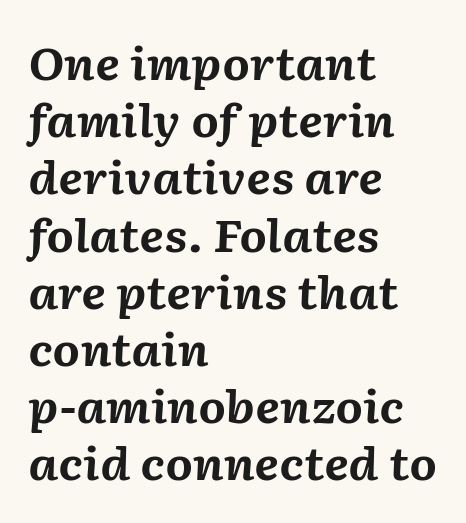
The image shows 44 px bold type, italic (leaning right); set left-aligned, normal line spacing (1.3x), normal letter spacing, not underlined; medium stroke contrast and a medium x-height.
